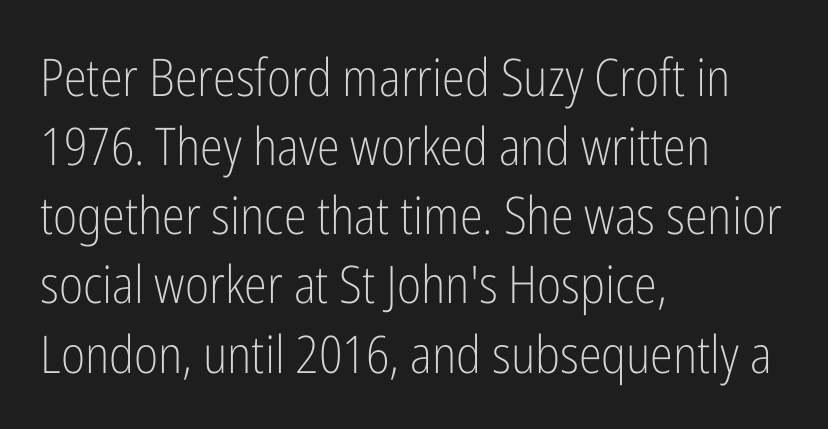
Q: Is the text bold? A: No.
Q: Is the text italic (slanted)? A: No, it is upright.
Q: Is the typeface a serif or a sans-serif typeface? A: Sans-serif.
Q: Is the text underlined? A: No.
Q: How is the paragraph aligned? A: Left-aligned.
Q: Is the spacing between letters normal or unusually wide? A: Normal.
Q: Is the spacing between lines tight, normal or loose? A: Normal.
Q: Width (condensed, normal, or wide)? A: Condensed.
Q: Stroke contrast? A: Low.
Q: x-height? A: Medium.
Q: Monospaced? A: No.
